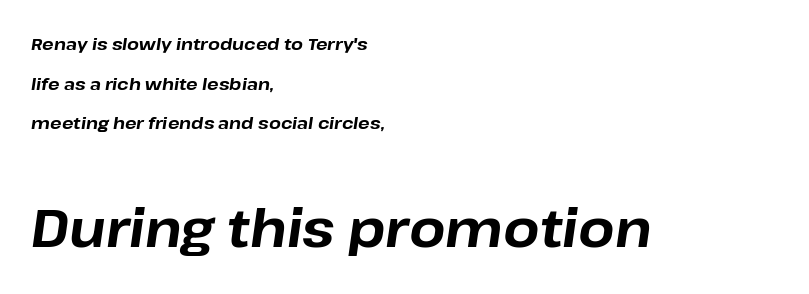
The image shows 52 px bold type, italic (leaning right); set left-aligned, loose line spacing (2.33x), normal letter spacing, not underlined; the second (bottom) block is 3.06x larger; low stroke contrast and a medium x-height.
